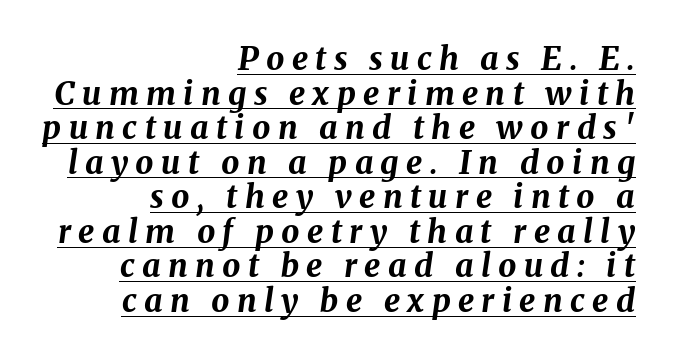
{"italic": "yes", "lean": "right", "slant_degrees": 8, "bold": "yes", "weight": "bold", "width": "normal", "stroke_contrast": "medium", "x_height": "medium", "monospaced": "no", "underline": "yes", "align": "right", "line_spacing": "tight", "line_spacing_ratio": 1.08, "letter_spacing": "wide", "letter_spacing_em": 0.23, "glyph_px": 32}
